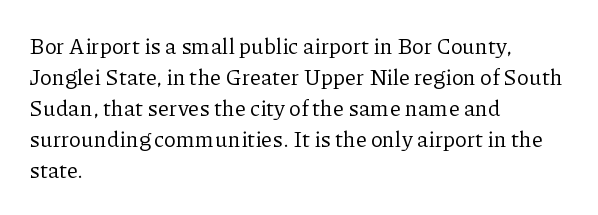
{"italic": "no", "bold": "no", "underline": "no", "align": "left", "line_spacing": "normal", "line_spacing_ratio": 1.41, "letter_spacing": "normal", "letter_spacing_em": 0.0, "glyph_px": 22}
